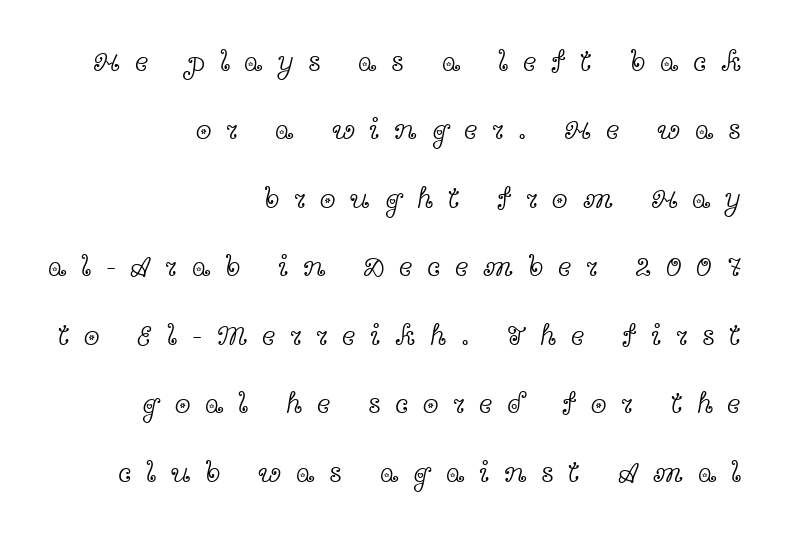
Q: Is the text bold? A: No.
Q: Is the text italic (slanted)? A: No, it is upright.
Q: Is the typeface a serif or a sans-serif typeface? A: Serif.
Q: Is the text underlined? A: No.
Q: How is the paragraph aligned? A: Right-aligned.
Q: Is the spacing between letters normal or unusually wide? A: Unusually wide.
Q: Is the spacing between lines tight, normal or loose? A: Loose.
Q: Width (condensed, normal, or wide)? A: Wide.
Q: x-height? A: Medium.
Q: Monospaced? A: No.
